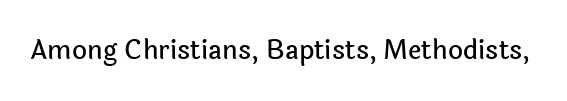
Q: Is the text italic (slanted)? A: No, it is upright.
Q: Is the text underlined? A: No.
Q: Is the spacing between letters normal or unusually wide? A: Normal.
